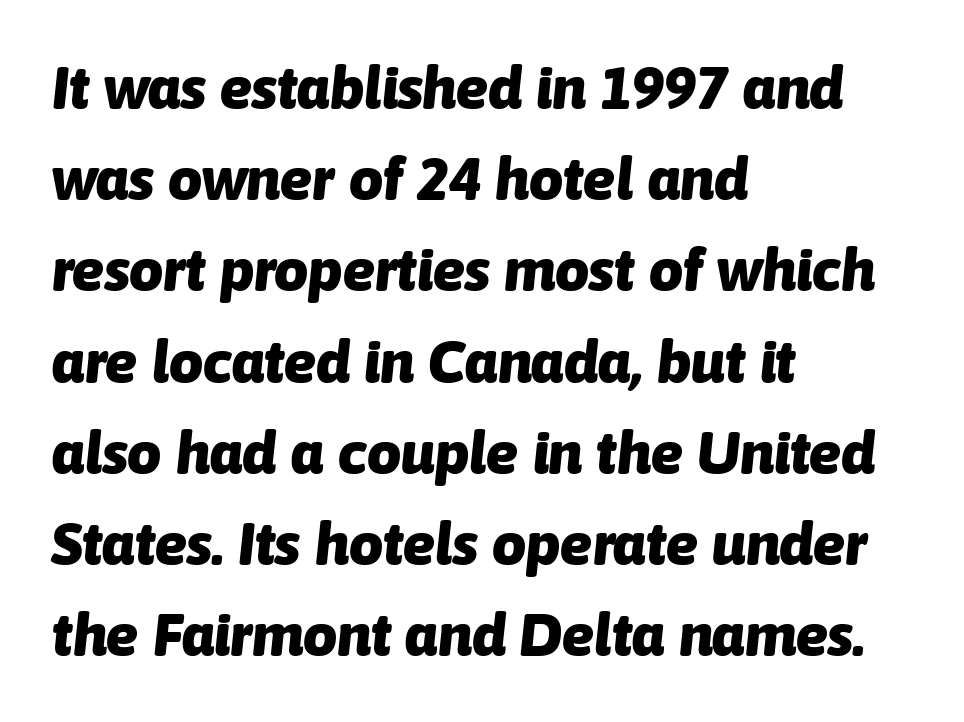
The rendering uses natural spacing where letterforms have individual widths. Between one letter and the next there's only the usual sliver of space. If you drew a line through each stem, it would be angled. Typographic density is high because the face is bold. Visually the block forms a straight wall on the left and a jagged coastline on the right. Bare-footed words on every line.
